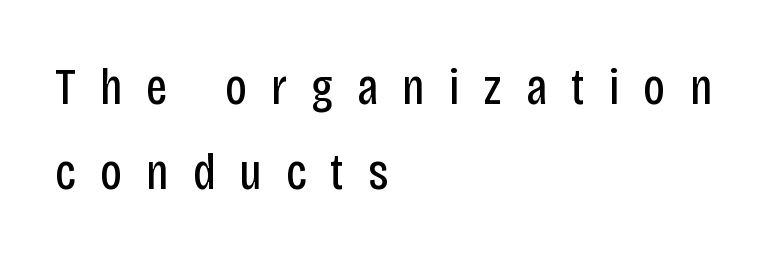
The image shows 52 px regular-weight, condensed sans-serif type, upright; set left-aligned, normal line spacing (1.64x), unusually wide letter spacing (+0.46 em), not underlined; low stroke contrast and a large x-height.
